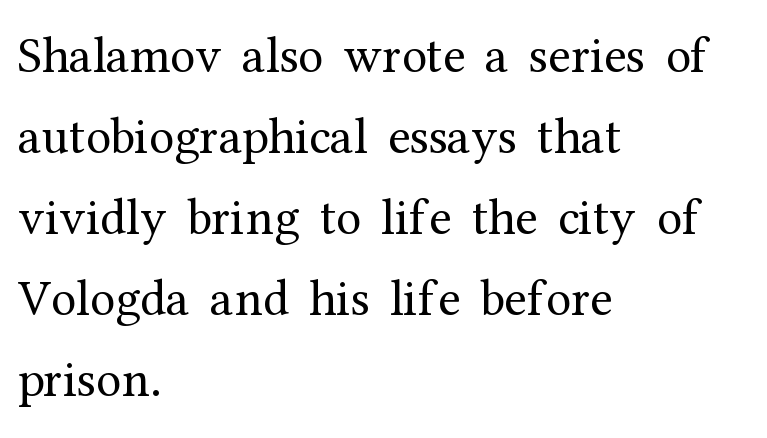
Yep, those are serifs on the letters. Tracking here is standard; glyphs follow each other at the usual distance. The space between consecutive lines is moderate. Weight: not bold — regular or lighter. A clean baseline with only descenders dipping below it. Every row of glyphs begins at an identical x-position on the left.
